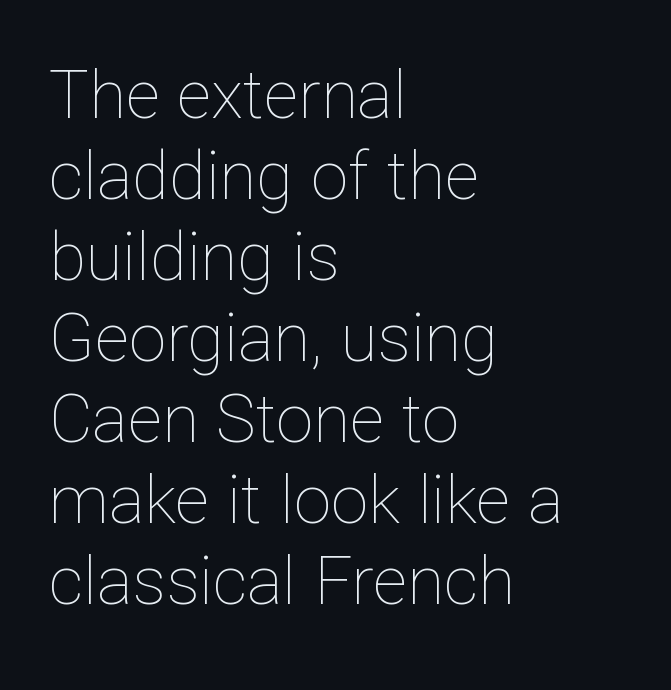
Posture: vertical. Notice how the passage keeps a crisp vertical edge on the left only. The letters advance in unequal steps, a hallmark of proportional type. Words appear dense and cohesive because spacing is normal. Stems and bowls with no extra thickness — not bold.
